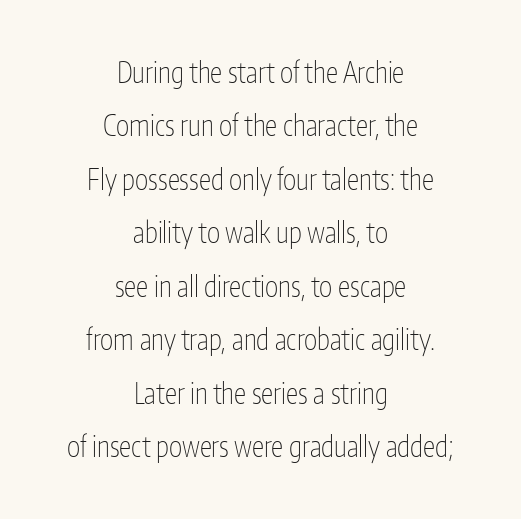
The face used here is a sans, in the tradition of grotesques and geometrics. These lines are rendered in a variable-pitch font. Layout note: lines centered. Nobody touched the tracking dial on this one.
